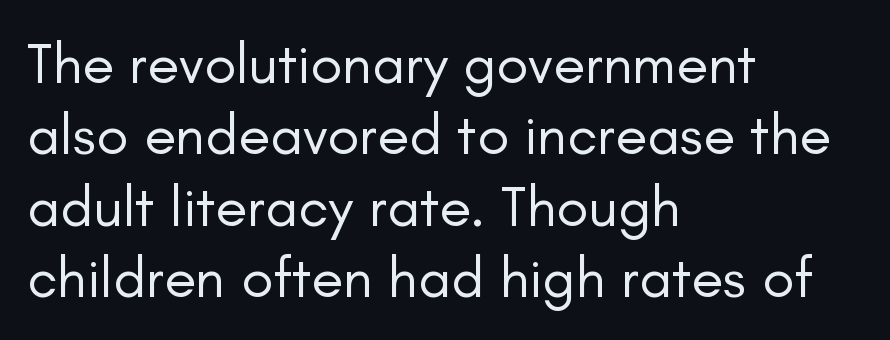
The image shows 58 px regular-weight sans-serif type, upright; set left-aligned, line spacing 1.23x, normal letter spacing, not underlined; low stroke contrast and a small x-height.
